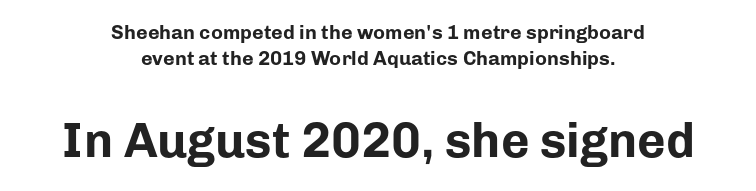
{"serif": "no", "italic": "no", "bold": "yes", "weight": "bold", "width": "normal", "stroke_contrast": "low", "x_height": "medium", "monospaced": "no", "underline": "no", "align": "center", "line_spacing": "normal", "line_spacing_ratio": 1.28, "letter_spacing": "normal", "letter_spacing_em": 0.0, "larger_block": "second", "size_ratio": 2.45, "glyph_px": 49}
